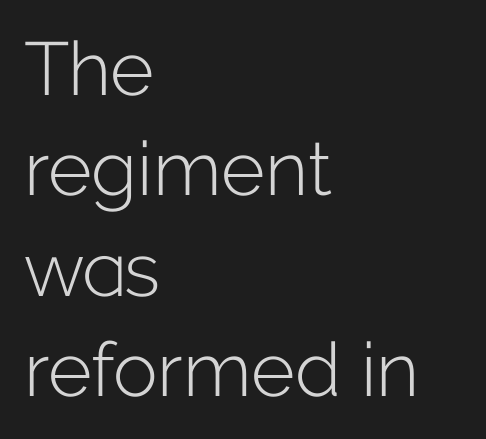
{"serif": "no", "italic": "no", "bold": "no", "weight": "light", "width": "normal", "stroke_contrast": "low", "x_height": "medium", "monospaced": "no", "underline": "no", "align": "left", "line_spacing": "normal", "line_spacing_ratio": 1.34, "letter_spacing": "normal", "letter_spacing_em": 0.0, "glyph_px": 75}
